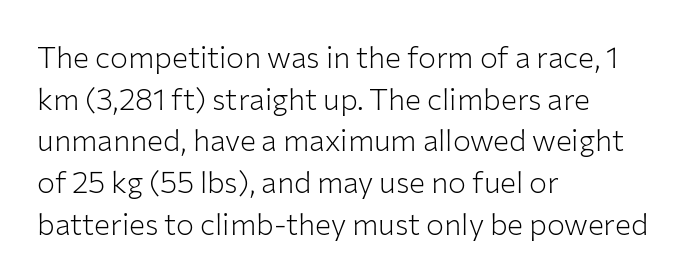
{"serif": "no", "italic": "no", "bold": "no", "weight": "light", "width": "normal", "stroke_contrast": "low", "x_height": "medium", "monospaced": "no", "underline": "no", "align": "left", "line_spacing": "normal", "line_spacing_ratio": 1.39, "letter_spacing": "normal", "letter_spacing_em": 0.0, "glyph_px": 30}
